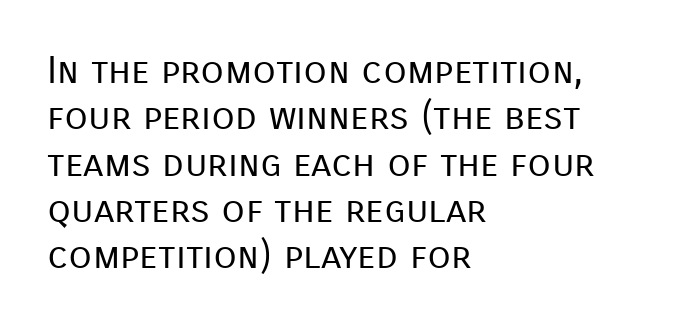
Q: Is the text bold? A: No.
Q: Is the text italic (slanted)? A: No, it is upright.
Q: Is the typeface a serif or a sans-serif typeface? A: Sans-serif.
Q: Is the text underlined? A: No.
Q: How is the paragraph aligned? A: Left-aligned.
Q: Is the spacing between letters normal or unusually wide? A: Normal.
Q: Width (condensed, normal, or wide)? A: Normal.
Q: Stroke contrast? A: Low.
Q: x-height? A: Medium.
Q: Monospaced? A: No.
